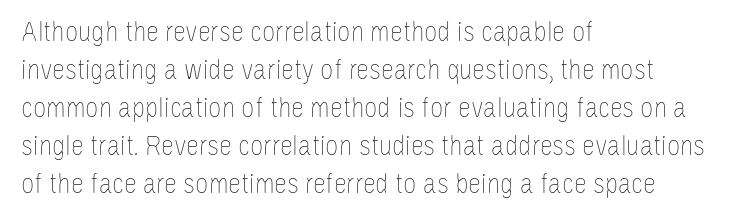
{"italic": "no", "bold": "no", "weight": "thin", "width": "condensed", "stroke_contrast": "low", "x_height": "large", "monospaced": "no", "underline": "no", "align": "left", "line_spacing": "normal", "line_spacing_ratio": 1.31, "letter_spacing": "normal", "letter_spacing_em": 0.0, "glyph_px": 29}
